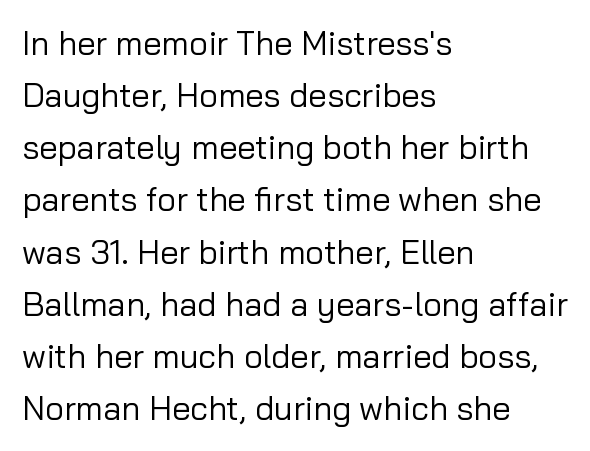
{"serif": "no", "italic": "no", "bold": "no", "weight": "regular", "width": "normal", "stroke_contrast": "low", "x_height": "medium", "monospaced": "no", "underline": "no", "align": "left", "line_spacing": "normal", "line_spacing_ratio": 1.58, "letter_spacing": "normal", "letter_spacing_em": 0.0, "glyph_px": 33}
